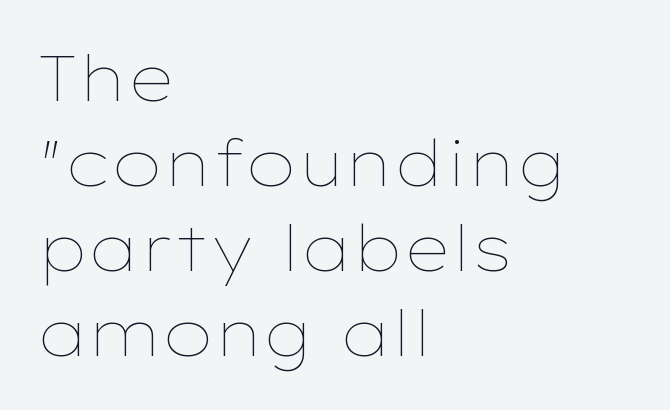
{"italic": "no", "bold": "no", "weight": "thin", "width": "wide", "stroke_contrast": "low", "x_height": "medium", "monospaced": "no", "underline": "no", "align": "left", "line_spacing": "normal", "line_spacing_ratio": 1.33, "letter_spacing": "normal", "letter_spacing_em": 0.0, "glyph_px": 64}
